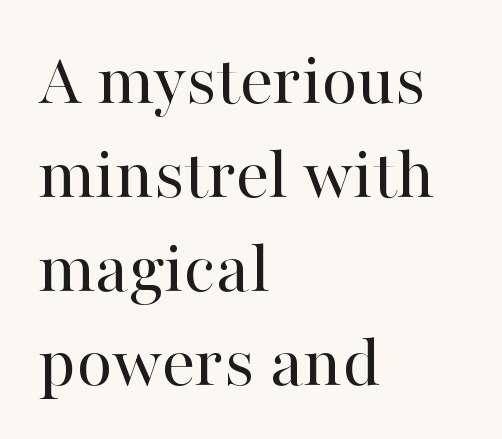
The type is set solid horizontally, with unmodified tracking. Varying glyph widths throughout — classic text-font behaviour. Is this a sans? No — the strokes have serifs. Has an underline been added? It has not. Compared with typical paragraphs, the rows here are spaced about the same. These glyphs show unthickened strokes, regular width or finer.
